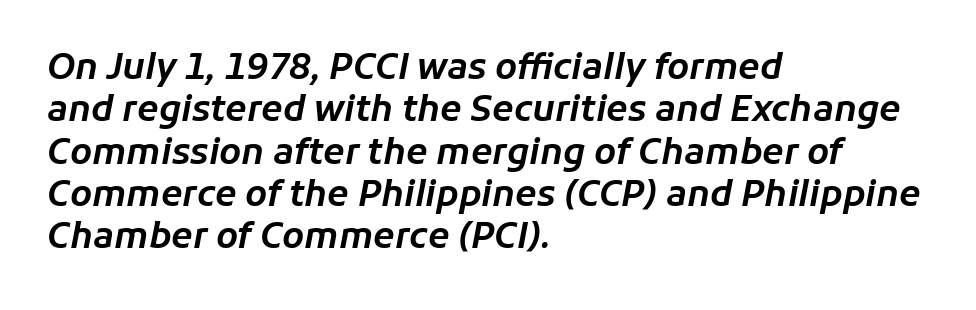
Spacing verdict: proportional, widths tailored to each character. What stands out about the letter spacing? Nothing — it is the standard amount. The compositor pushed each line to the left boundary. Observe the lean: these are italic letterforms.
